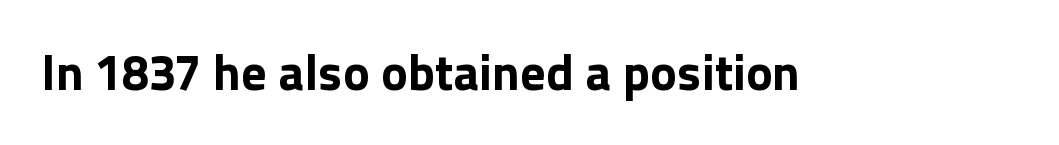
{"serif": "no", "italic": "no", "bold": "yes", "weight": "bold", "width": "normal", "x_height": "medium", "monospaced": "no", "underline": "no", "letter_spacing": "normal", "letter_spacing_em": 0.0, "glyph_px": 50}
